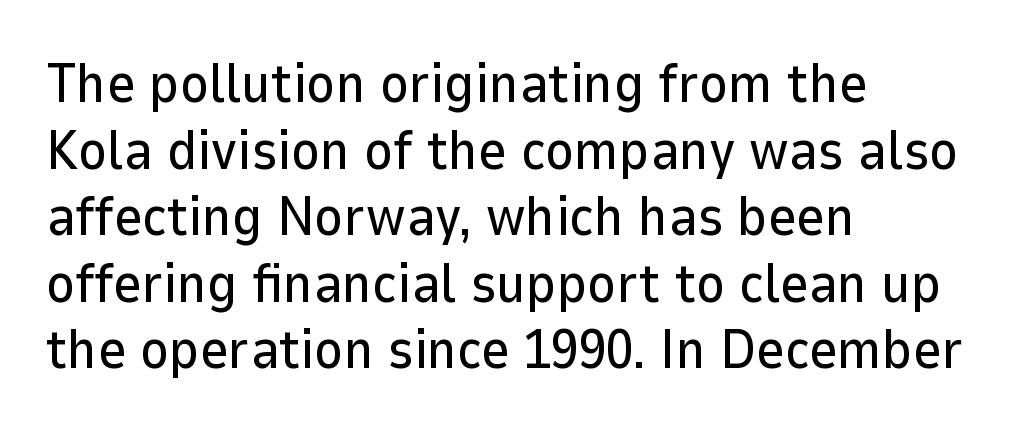
Q: Is the text italic (slanted)? A: No, it is upright.
Q: Is the typeface a serif or a sans-serif typeface? A: Sans-serif.
Q: Is the text underlined? A: No.
Q: How is the paragraph aligned? A: Left-aligned.
Q: Is the spacing between letters normal or unusually wide? A: Normal.
Q: Width (condensed, normal, or wide)? A: Normal.
Q: Stroke contrast? A: Low.
Q: x-height? A: Medium.
Q: Monospaced? A: No.
